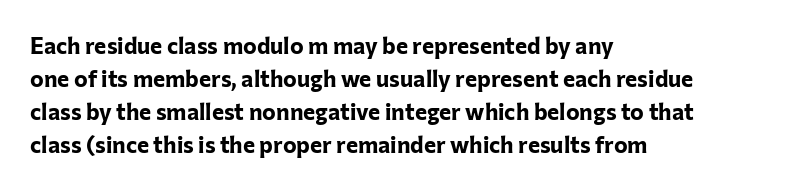
The image shows 23 px bold type, upright; set left-aligned, normal line spacing (1.43x), normal letter spacing, not underlined.
